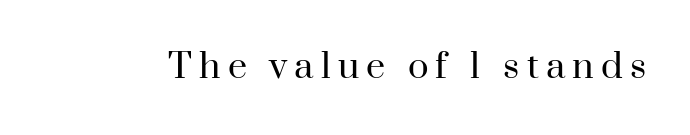
Q: Is the text bold? A: No.
Q: Is the text italic (slanted)? A: No, it is upright.
Q: Is the typeface a serif or a sans-serif typeface? A: Serif.
Q: Is the text underlined? A: No.
Q: Is the spacing between letters normal or unusually wide? A: Unusually wide.
Q: Width (condensed, normal, or wide)? A: Normal.
Q: Stroke contrast? A: High.
Q: x-height? A: Small.
Q: Monospaced? A: No.
